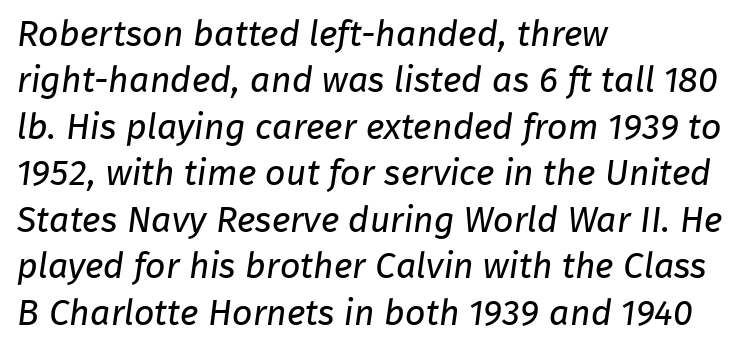
{"serif": "no", "bold": "no", "weight": "regular", "width": "normal", "stroke_contrast": "low", "x_height": "medium", "monospaced": "no", "underline": "no", "align": "left", "line_spacing": "normal", "line_spacing_ratio": 1.29, "letter_spacing": "normal", "letter_spacing_em": 0.0, "glyph_px": 36}
